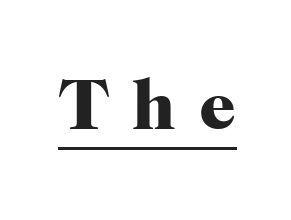
Q: Is the text bold? A: Yes.
Q: Is the text italic (slanted)? A: No, it is upright.
Q: Is the typeface a serif or a sans-serif typeface? A: Serif.
Q: Is the text underlined? A: Yes.
Q: Is the spacing between letters normal or unusually wide? A: Unusually wide.
Q: Width (condensed, normal, or wide)? A: Normal.
Q: Stroke contrast? A: High.
Q: x-height? A: Medium.
Q: Monospaced? A: No.
